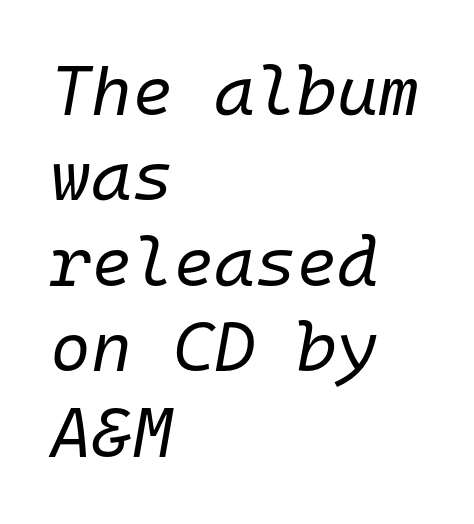
{"italic": "yes", "lean": "right", "slant_degrees": 10, "bold": "no", "weight": "regular", "width": "normal", "stroke_contrast": "low", "x_height": "medium", "monospaced": "yes", "underline": "no", "align": "left", "line_spacing_ratio": 1.22, "letter_spacing": "normal", "letter_spacing_em": 0.0, "glyph_px": 70}
